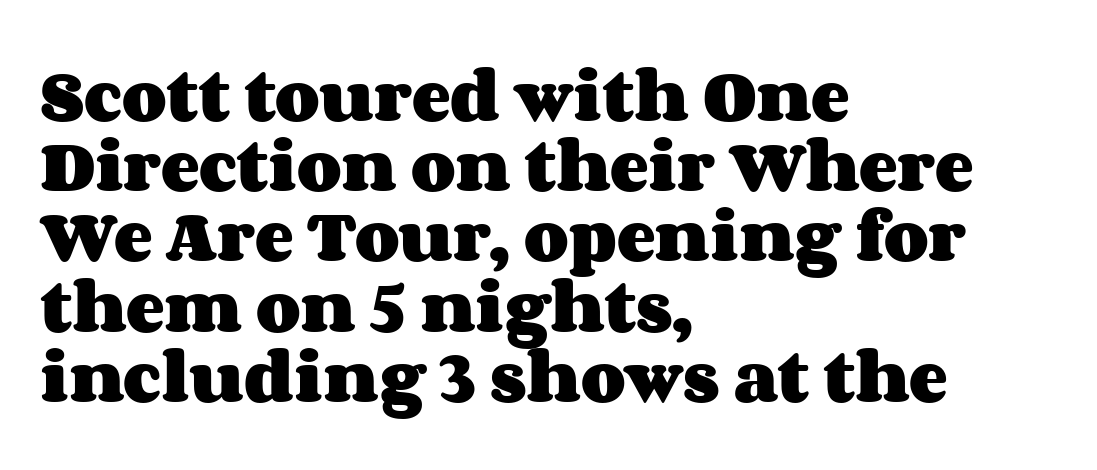
Character widths vary here, with narrow letters taking less room than wide ones. The sample has been set heavy, in full bold. Words float on clear page, feet unadorned. Horizontal alignment here is leftward, the default for most running prose. The type is set solid horizontally, with unmodified tracking. Designer's note — italics off, roman on.
